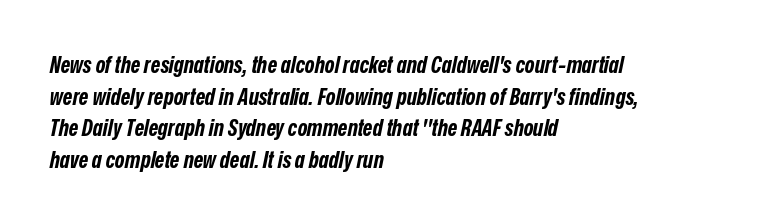
Q: Is the text bold? A: Yes.
Q: Is the text italic (slanted)? A: Yes, it leans right by about 12 degrees.
Q: Is the text underlined? A: No.
Q: How is the paragraph aligned? A: Left-aligned.
Q: Is the spacing between letters normal or unusually wide? A: Normal.
Q: Is the spacing between lines tight, normal or loose? A: Normal.
